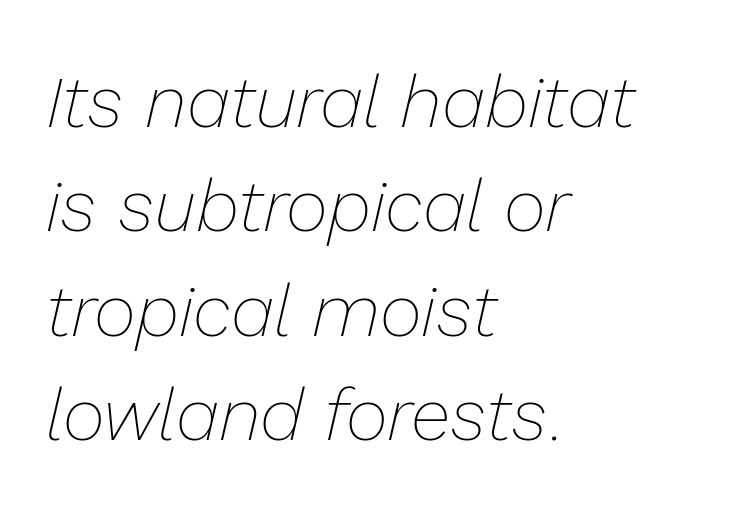
On a weight scale, this lands at 450 or below. These lines keep a tight, regular rhythm from letter to letter. Line starts are locked; line ends wander. Is this a fixed-width face? No — the glyphs have proportional, varying widths. Whoever set this chose a conventional vertical rhythm. Words float on clear page, feet unadorned.
